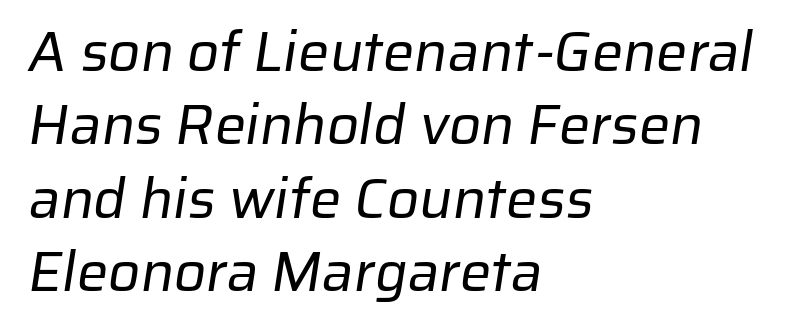
{"serif": "no", "bold": "no", "weight": "regular", "width": "normal", "stroke_contrast": "low", "x_height": "medium", "monospaced": "no", "underline": "no", "align": "left", "line_spacing": "normal", "line_spacing_ratio": 1.31, "letter_spacing": "normal", "letter_spacing_em": 0.0, "glyph_px": 56}
